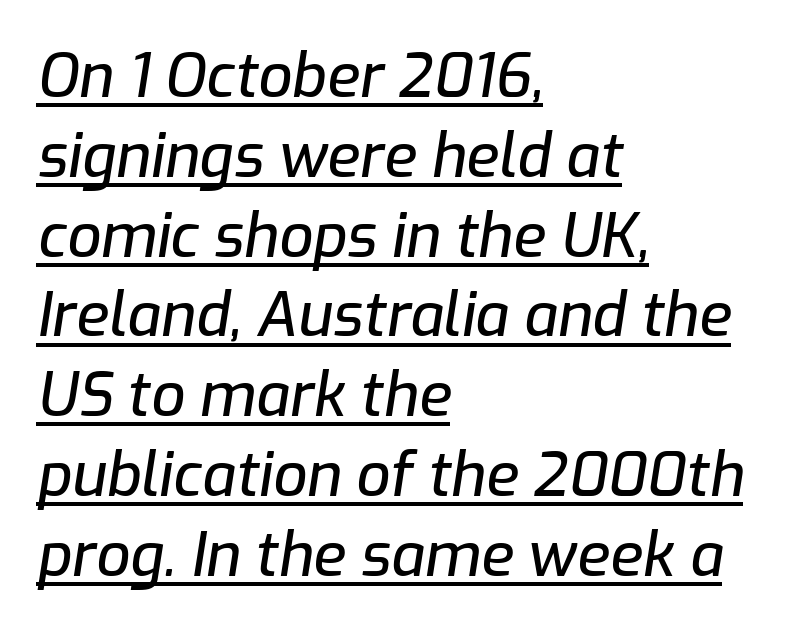
Q: Is the text italic (slanted)? A: Yes, it leans right by about 9 degrees.
Q: Is the text underlined? A: Yes.
Q: How is the paragraph aligned? A: Left-aligned.
Q: Is the spacing between letters normal or unusually wide? A: Normal.
Q: Is the spacing between lines tight, normal or loose? A: Normal.
Q: Width (condensed, normal, or wide)? A: Normal.
Q: Stroke contrast? A: Low.
Q: x-height? A: Medium.
Q: Monospaced? A: No.
